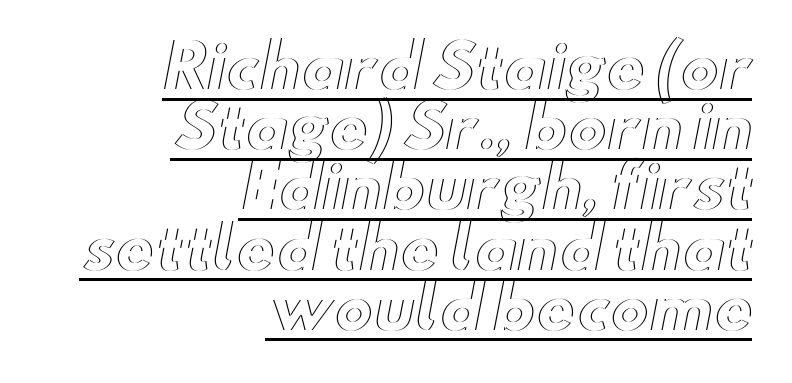
{"width": "wide", "x_height": "small", "monospaced": "no", "underline": "yes", "align": "right", "line_spacing": "tight", "line_spacing_ratio": 1.02, "letter_spacing": "normal", "letter_spacing_em": 0.0, "glyph_px": 59}
